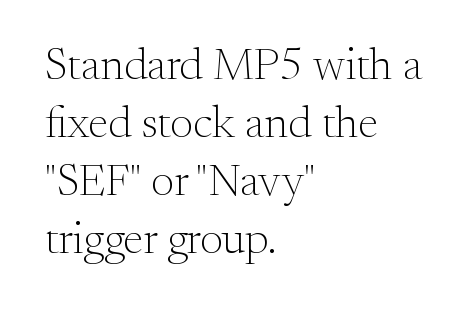
Standard letterfit; no display-style spreading of the glyphs. Stems and bowls with no extra thickness — not bold. The lettering holds an erect, upright posture throughout. Lines of text with bare space underneath. Varying glyph widths throughout — classic text-font behaviour.
